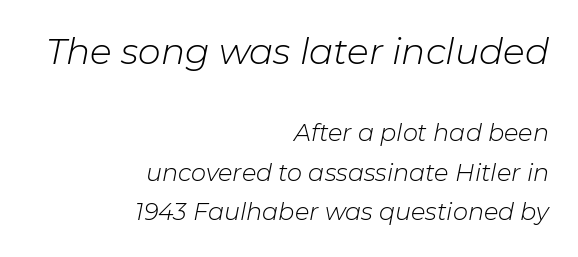
The image shows 36 px light type, italic (leaning right); set right-aligned, normal line spacing (1.65x), normal letter spacing, not underlined; the first (top) block is 1.5x larger; low stroke contrast and a medium x-height.
